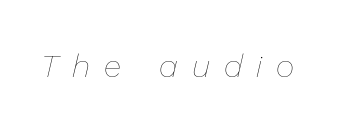
{"italic": "yes", "lean": "right", "slant_degrees": 13, "bold": "no", "weight": "thin", "width": "normal", "stroke_contrast": "low", "x_height": "medium", "monospaced": "no", "underline": "no", "letter_spacing": "wide", "letter_spacing_em": 0.44, "glyph_px": 32}
